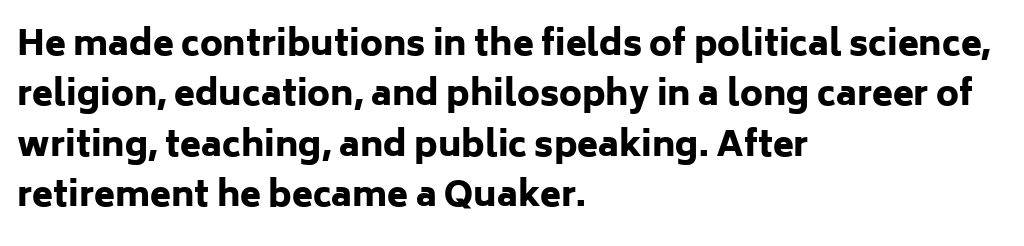
{"serif": "no", "italic": "no", "bold": "yes", "weight": "heavy", "width": "normal", "stroke_contrast": "low", "x_height": "medium", "monospaced": "no", "underline": "no", "align": "left", "line_spacing": "normal", "line_spacing_ratio": 1.48, "letter_spacing": "normal", "letter_spacing_em": 0.0, "glyph_px": 34}
